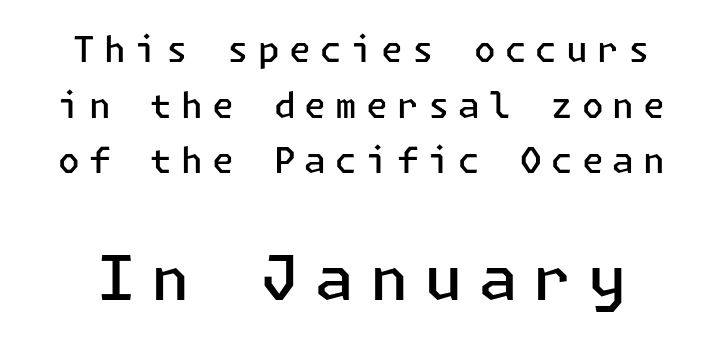
{"serif": "no", "italic": "no", "bold": "semi", "weight": "semibold", "width": "normal", "stroke_contrast": "low", "x_height": "medium", "underline": "no", "line_spacing": "normal", "line_spacing_ratio": 1.59, "letter_spacing": "wide", "letter_spacing_em": 0.26, "larger_block": "second", "size_ratio": 1.77, "glyph_px": 62}
